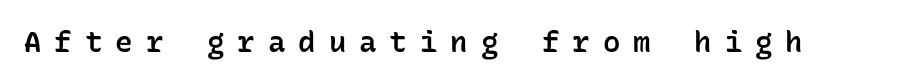
The image shows 29 px semibold sans-serif type, upright, monospaced; set unusually wide letter spacing (+0.45 em), not underlined; low stroke contrast and a medium x-height.
